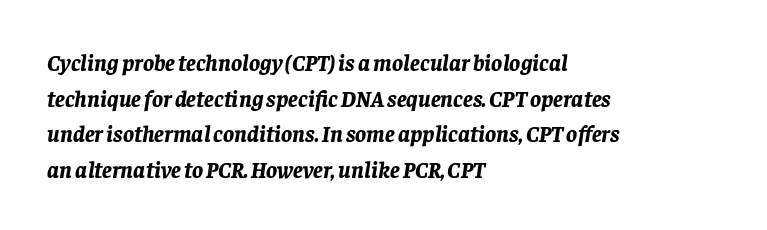
The face used here is rendered with its standard letterfit. Lines of text with bare space underneath. The characters look thick and weighty, a clear bold. Line beginnings align vertically; line endings do not. The rows are spaced the way most documents space them.
